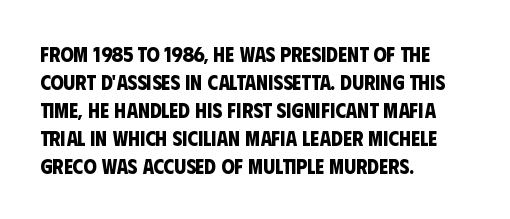
The image shows 21 px bold type; set left-aligned, normal line spacing (1.33x), normal letter spacing, not underlined.
